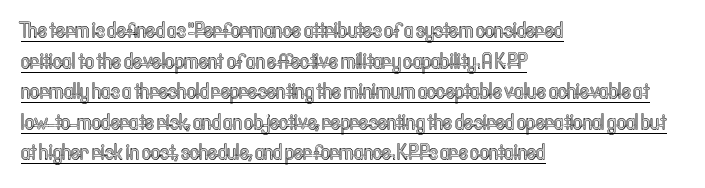
Like a heading marked for emphasis, these lines bear an underscore. Layout note: lines flush left. The tracking reads as untouched default to a designer's eye. Do the letters lean? They stand straight.
